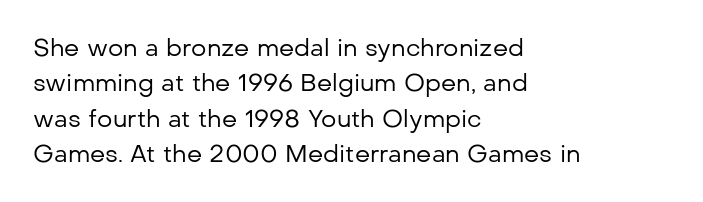
Tracking value appears to be zero — textbook default spacing. Posture: straight, roman, zero tilt. Leftover space on each line is placed entirely after the last word. This is not heavy type; no bold has been used.
